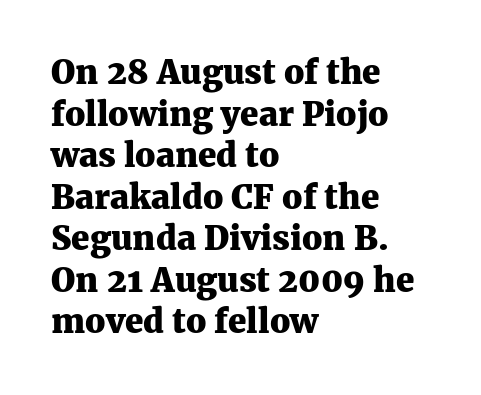
{"serif": "yes", "italic": "no", "bold": "yes", "weight": "heavy", "width": "normal", "stroke_contrast": "medium", "x_height": "medium", "monospaced": "no", "underline": "no", "align": "left", "line_spacing": "normal", "line_spacing_ratio": 1.26, "letter_spacing": "normal", "letter_spacing_em": 0.0, "glyph_px": 33}
